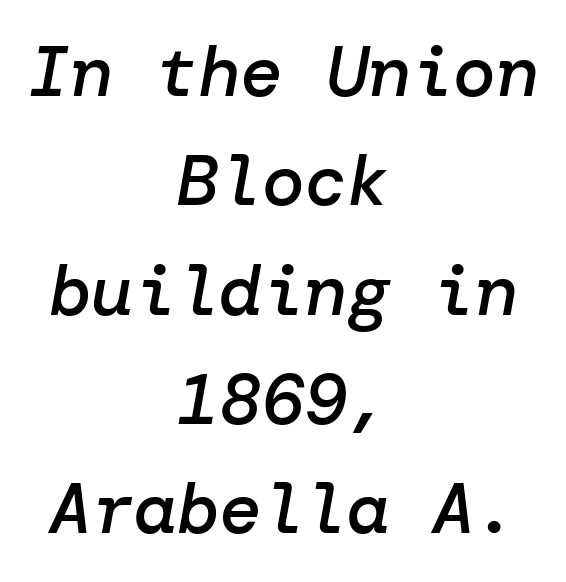
Q: Is the text bold? A: Semi-bold.
Q: Is the text italic (slanted)? A: Yes, it leans right by about 10 degrees.
Q: Is the text underlined? A: No.
Q: How is the paragraph aligned? A: Centered.
Q: Is the spacing between letters normal or unusually wide? A: Normal.
Q: Is the spacing between lines tight, normal or loose? A: Normal.
Q: Width (condensed, normal, or wide)? A: Normal.
Q: Stroke contrast? A: Low.
Q: x-height? A: Medium.
